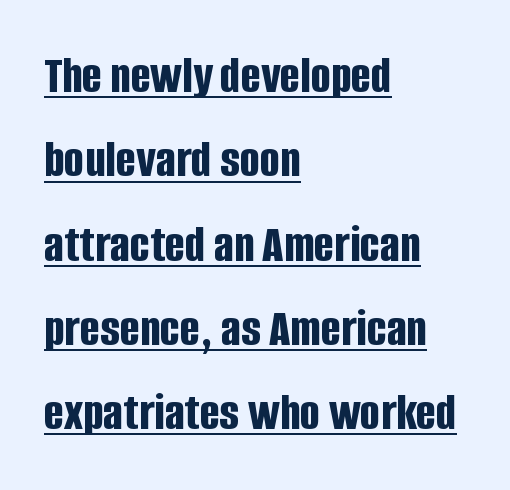
The sample has been set heavy, in full bold. A typesetter would call this zero additional tracking. The glyphs in this specimen are sans serif. The font's upright variant was chosen for this text. Character widths vary here, with narrow letters taking less room than wide ones. A student would call this left alignment; a typographer would say flush left, rag right.
